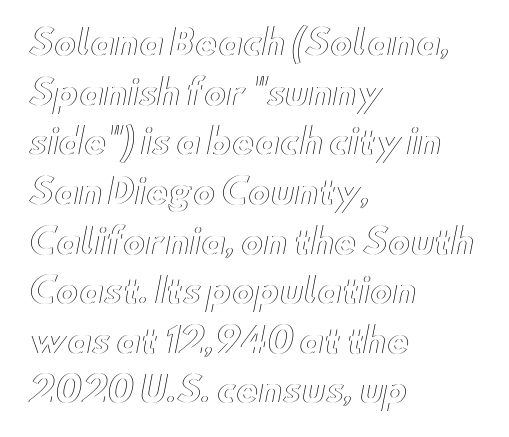
The image shows 34 px wide type; set left-aligned, normal line spacing (1.46x), normal letter spacing, not underlined; a small x-height.
